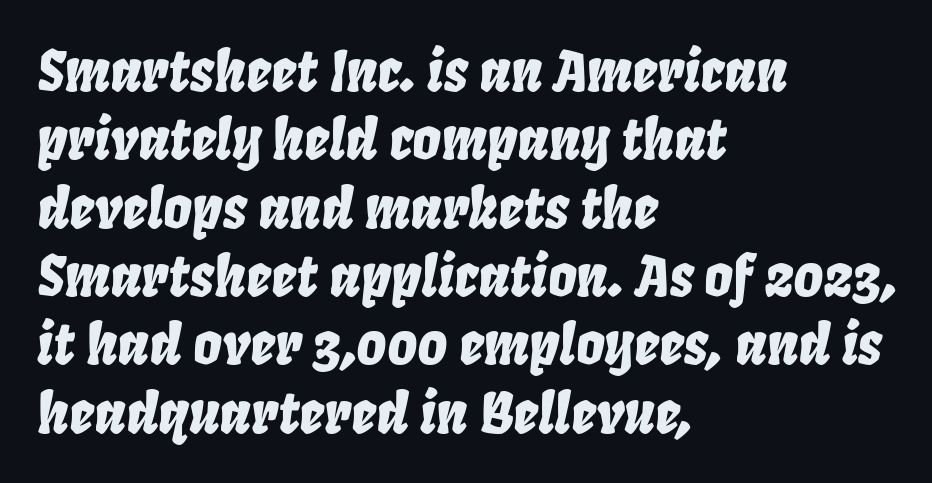
These lines keep a tight, regular rhythm from letter to letter. A classic flush-left, rag-right setting is used for this passage. This sample has the flowing, uneven cadence of proportional lettering. Descender tails drop into unmarked territory. In terms of posture, this sample is oblique.
